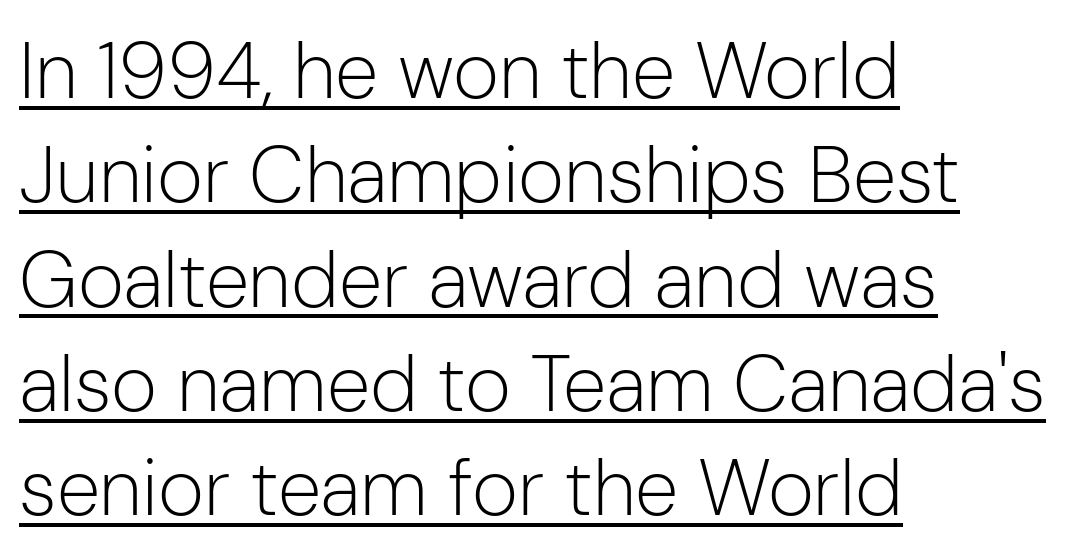
{"serif": "no", "italic": "no", "bold": "no", "weight": "light", "width": "normal", "stroke_contrast": "low", "x_height": "medium", "monospaced": "no", "underline": "yes", "align": "left", "line_spacing": "normal", "line_spacing_ratio": 1.32, "letter_spacing": "normal", "letter_spacing_em": 0.0, "glyph_px": 79}
